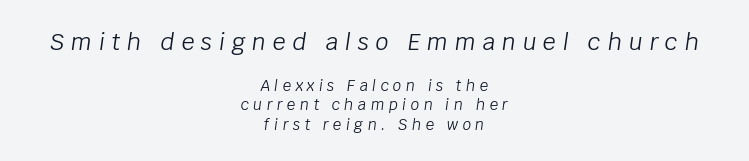
The image shows 23 px text type, italic (leaning right); set centered, normal line spacing (1.31x), unusually wide letter spacing (+0.29 em), not underlined; the first (top) block is 1.53x larger.
